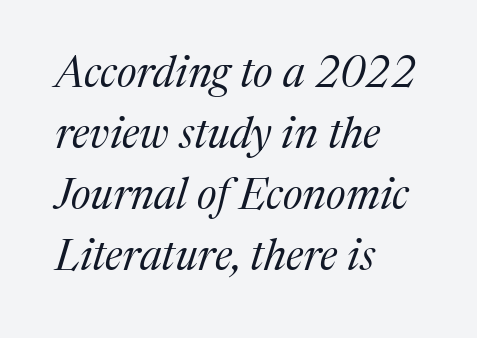
The image shows 43 px regular-weight serif type, italic (leaning right); set left-aligned, normal line spacing (1.42x), normal letter spacing, not underlined; medium stroke contrast and a medium x-height.
